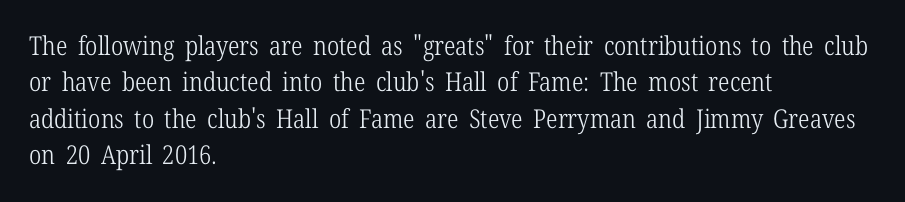
Q: Is the text bold? A: No.
Q: Is the text italic (slanted)? A: No, it is upright.
Q: Is the text underlined? A: No.
Q: How is the paragraph aligned? A: Left-aligned.
Q: Is the spacing between letters normal or unusually wide? A: Normal.
Q: Is the spacing between lines tight, normal or loose? A: Normal.
